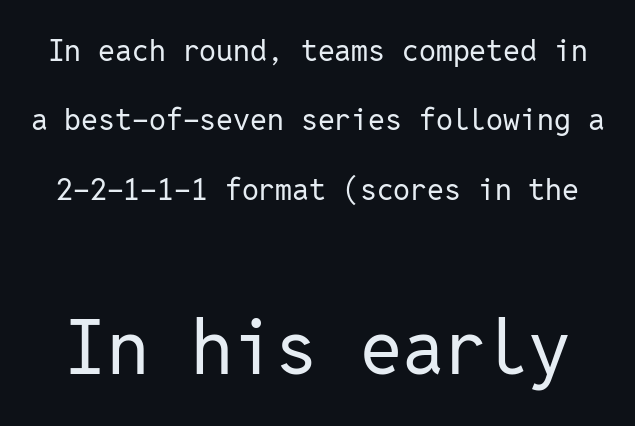
Q: Is the text bold? A: No.
Q: Is the text italic (slanted)? A: No, it is upright.
Q: Is the typeface a serif or a sans-serif typeface? A: Sans-serif.
Q: Is the text underlined? A: No.
Q: Is the spacing between letters normal or unusually wide? A: Normal.
Q: Is the spacing between lines tight, normal or loose? A: Loose.
Q: Which block of text is set in a larger size, the first (top) or the second (bottom)? A: The second (bottom) one.
Q: Width (condensed, normal, or wide)? A: Normal.
Q: Stroke contrast? A: Low.
Q: x-height? A: Medium.
Q: Monospaced? A: Yes.
